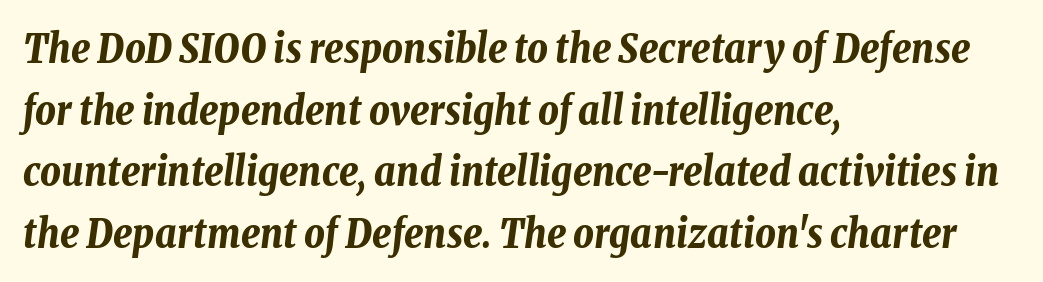
Heavy, bold letterforms. Students, observe: this is what conventionally led text looks like. Visually the block forms a straight wall on the left and a jagged coastline on the right. Words float on clear page, feet unadorned. This sample uses plain, unmodified letter spacing.
